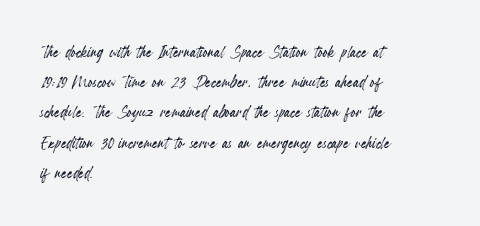
The lines sit at an ordinary, default distance from one another. What stands out about the letter spacing? Nothing — it is the standard amount. Leftover space on each line is placed entirely after the last word. Check the space under the baseline: it is left empty.
